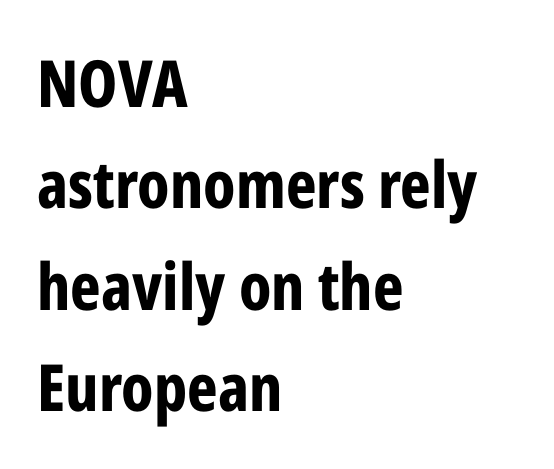
The image shows 65 px bold, condensed sans-serif type, upright; set left-aligned, normal line spacing (1.56x), normal letter spacing, not underlined; low stroke contrast and a medium x-height.
